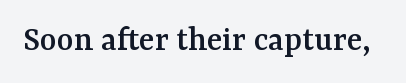
Q: Is the text italic (slanted)? A: No, it is upright.
Q: Is the typeface a serif or a sans-serif typeface? A: Serif.
Q: Is the text underlined? A: No.
Q: Is the spacing between letters normal or unusually wide? A: Normal.
Q: Width (condensed, normal, or wide)? A: Normal.
Q: Stroke contrast? A: Medium.
Q: x-height? A: Medium.
Q: Monospaced? A: No.
